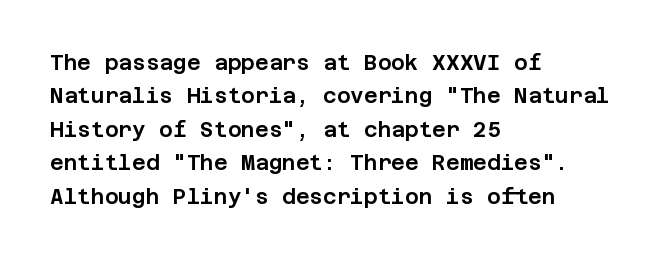
The image shows 21 px text type, upright; set left-aligned, normal line spacing (1.59x), normal letter spacing, not underlined.
